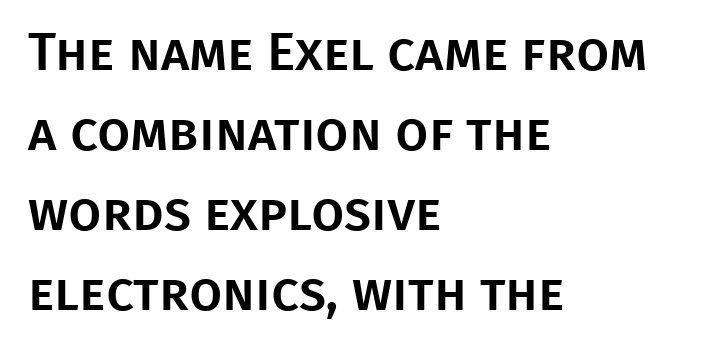
Think of a printed novel: that variable character pitch is what you see here. Rows of type keep a routine distance in the vertical direction. This is sans-serif lettering, the kind often seen on screens and signage. These lines were composed using upright roman letters.
